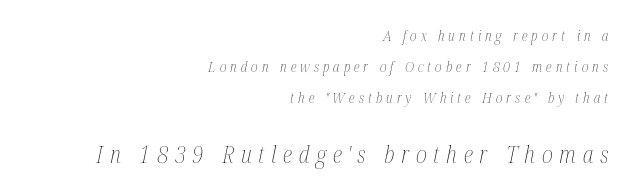
{"italic": "yes", "lean": "right", "slant_degrees": 12, "bold": "no", "underline": "no", "align": "right", "line_spacing": "loose", "line_spacing_ratio": 2.22, "letter_spacing": "wide", "letter_spacing_em": 0.29, "larger_block": "second", "size_ratio": 1.64, "glyph_px": 23}
